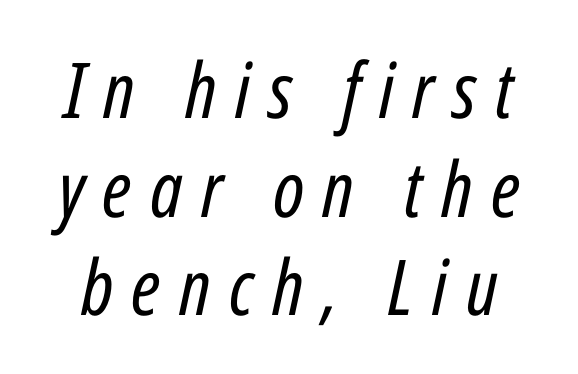
The passage shown stacks its lines at a standard gap. Is this a fixed-width face? No — the glyphs have proportional, varying widths. These lines have a slow, spaced-out rhythm from letter to letter. Ink coverage per letter is moderate at most. Underline: absent.
